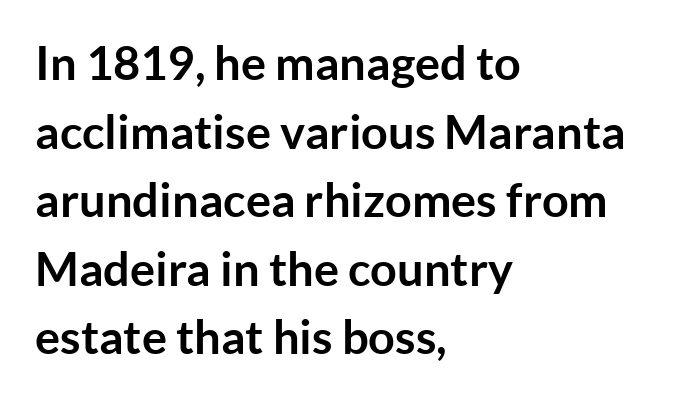
{"serif": "no", "italic": "no", "bold": "yes", "weight": "semibold", "width": "normal", "stroke_contrast": "low", "x_height": "medium", "monospaced": "no", "underline": "no", "align": "left", "line_spacing": "normal", "line_spacing_ratio": 1.46, "letter_spacing": "normal", "letter_spacing_em": 0.0, "glyph_px": 47}
